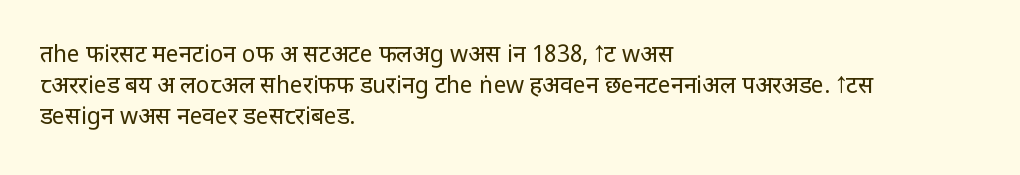
Q: Is the text bold? A: No.
Q: Is the text italic (slanted)? A: No, it is upright.
Q: Is the text underlined? A: No.
Q: How is the paragraph aligned? A: Left-aligned.
Q: Is the spacing between letters normal or unusually wide? A: Normal.
Q: Is the spacing between lines tight, normal or loose? A: Normal.
